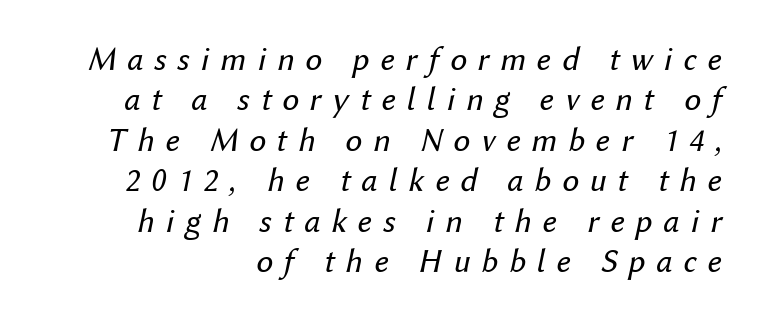
Q: Is the text bold? A: No.
Q: Is the text italic (slanted)? A: Yes, it leans right by about 12 degrees.
Q: Is the text underlined? A: No.
Q: Is the spacing between letters normal or unusually wide? A: Unusually wide.
Q: Width (condensed, normal, or wide)? A: Normal.
Q: Stroke contrast? A: Medium.
Q: x-height? A: Medium.
Q: Monospaced? A: No.
